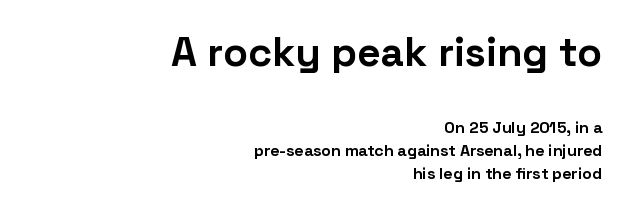
The image shows 41 px bold sans-serif type, upright; set right-aligned, normal line spacing (1.44x), normal letter spacing, not underlined; the first (top) block is 2.56x larger; low stroke contrast and a medium x-height.
